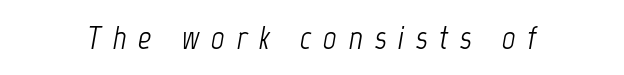
Q: Is the text bold? A: No.
Q: Is the text italic (slanted)? A: Yes, it leans right by about 12 degrees.
Q: Is the text underlined? A: No.
Q: Is the spacing between letters normal or unusually wide? A: Unusually wide.
Q: Width (condensed, normal, or wide)? A: Condensed.
Q: Stroke contrast? A: Low.
Q: x-height? A: Medium.
Q: Monospaced? A: No.
